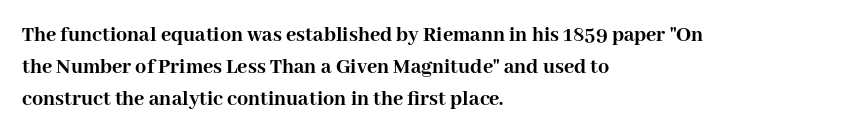
Students, observe: this is what conventionally led text looks like. Ascenders rise straight up at ninety degrees. Pretty heavy lettering here — definitely bold. The words here are not underlined.
